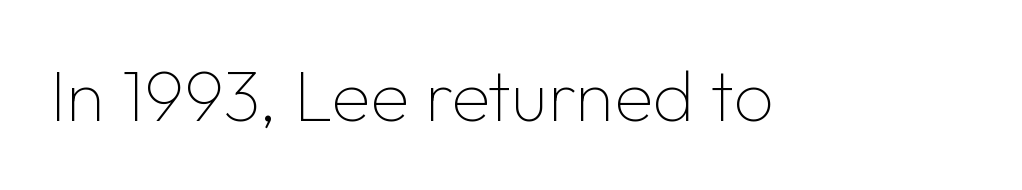
{"serif": "no", "italic": "no", "bold": "no", "weight": "thin", "width": "normal", "stroke_contrast": "low", "x_height": "medium", "monospaced": "no", "underline": "no", "letter_spacing": "normal", "letter_spacing_em": 0.0, "glyph_px": 71}
